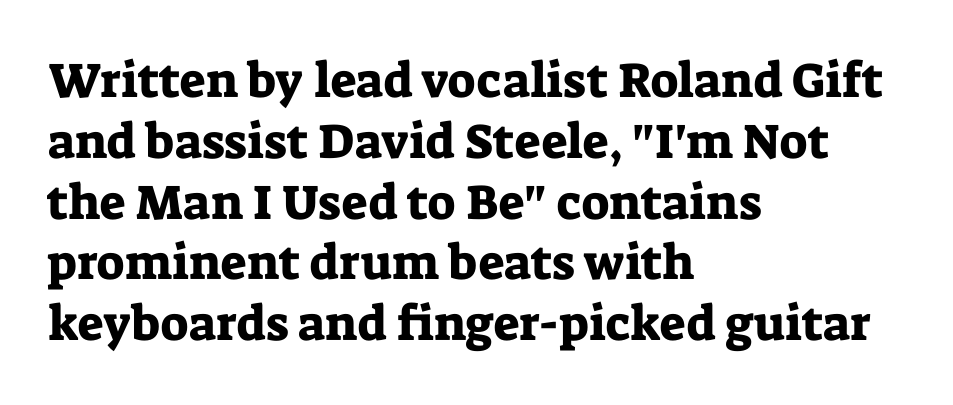
The rendering uses natural spacing where letterforms have individual widths. Are there feet on the stems? There are — it's a serif. Characters follow at the spacing the type designer built in. Which margin do the lines hug? The left one — the right edge is uneven. A roman cut, with each character standing at attention. The gap between lines stays unmarked.
